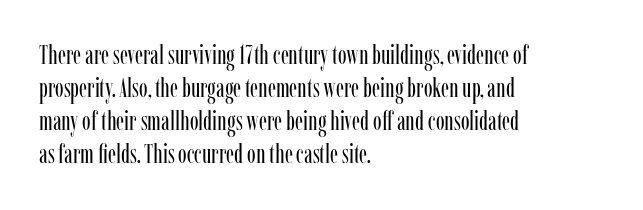
When letters stand straight like this, we call the style roman or upright. These lines sit exactly where default settings would place them. Students, note that the glyphs here touch the page at normal intervals. The passage shown is not bold in any degree. In CSS terms this would be text-align: left. Underlining? Definitely not there.
